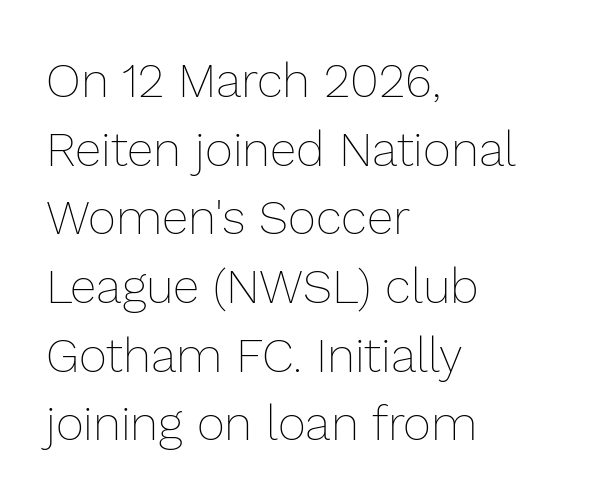
{"italic": "no", "bold": "no", "weight": "thin", "width": "normal", "stroke_contrast": "low", "x_height": "medium", "monospaced": "no", "underline": "no", "align": "left", "line_spacing": "normal", "line_spacing_ratio": 1.43, "letter_spacing": "normal", "letter_spacing_em": 0.0, "glyph_px": 48}
